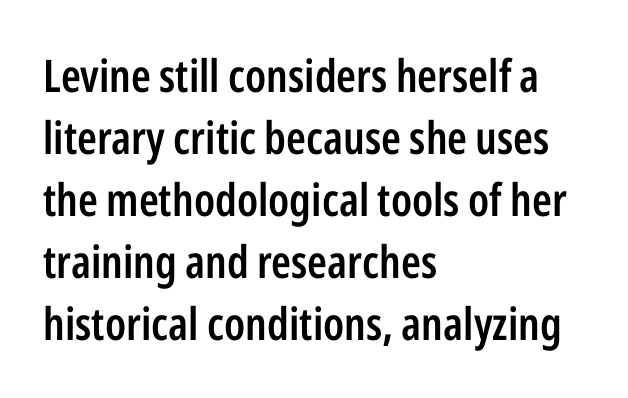
The image shows 45 px semibold, condensed sans-serif type, upright; set left-aligned, normal line spacing (1.38x), normal letter spacing, not underlined; low stroke contrast and a medium x-height.
